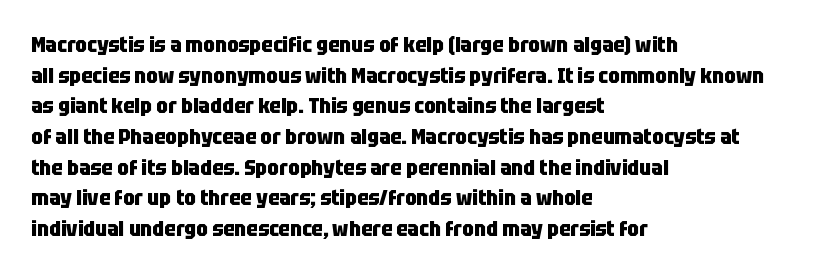
{"italic": "no", "bold": "yes", "underline": "no", "align": "left", "line_spacing": "normal", "line_spacing_ratio": 1.46, "letter_spacing": "normal", "letter_spacing_em": 0.0, "glyph_px": 21}
